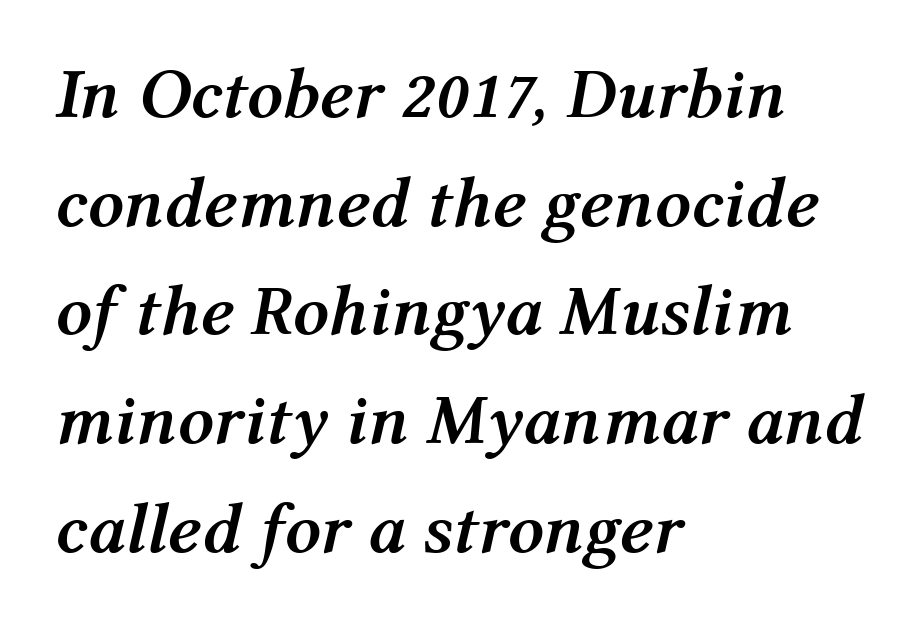
The image shows 71 px semibold type, italic (leaning right); set left-aligned, normal line spacing (1.53x), normal letter spacing, not underlined; medium stroke contrast and a medium x-height.
